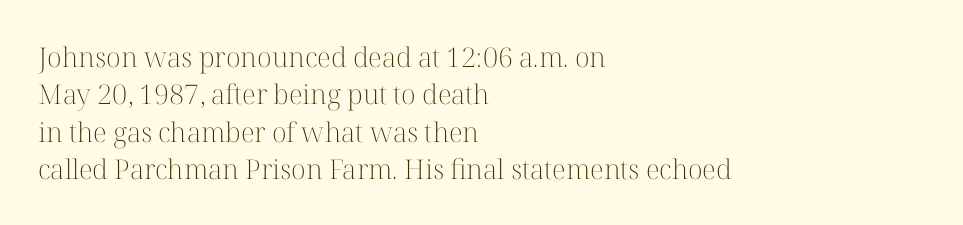
The image shows 27 px text type, upright; set left-aligned, normal line spacing (1.38x), normal letter spacing, not underlined.
